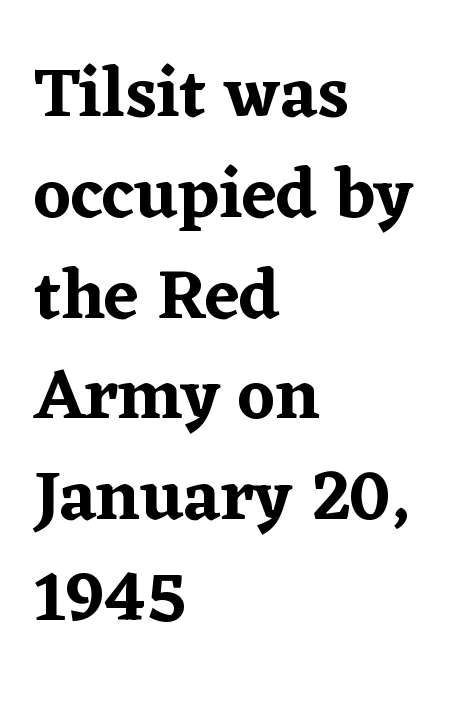
Q: Is the text italic (slanted)? A: No, it is upright.
Q: Is the typeface a serif or a sans-serif typeface? A: Serif.
Q: Is the text underlined? A: No.
Q: How is the paragraph aligned? A: Left-aligned.
Q: Is the spacing between letters normal or unusually wide? A: Normal.
Q: Is the spacing between lines tight, normal or loose? A: Normal.
Q: Width (condensed, normal, or wide)? A: Normal.
Q: Stroke contrast? A: Low.
Q: x-height? A: Medium.
Q: Monospaced? A: No.
